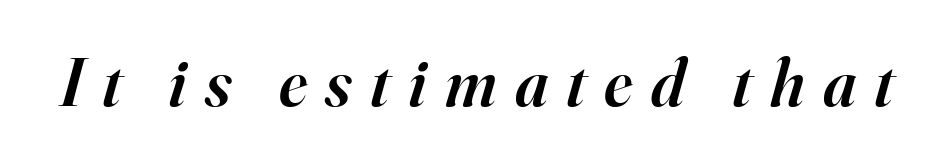
{"serif": "yes", "italic": "yes", "lean": "right", "slant_degrees": 16, "bold": "semi", "weight": "semibold", "width": "normal", "stroke_contrast": "high", "x_height": "small", "monospaced": "no", "underline": "no", "letter_spacing": "wide", "letter_spacing_em": 0.27, "glyph_px": 68}
